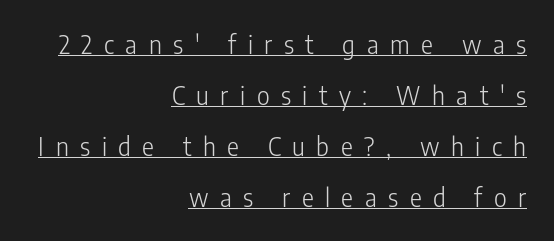
{"italic": "no", "bold": "no", "underline": "yes", "align": "right", "line_spacing": "loose", "line_spacing_ratio": 2.04, "letter_spacing": "wide", "letter_spacing_em": 0.46, "glyph_px": 25}
